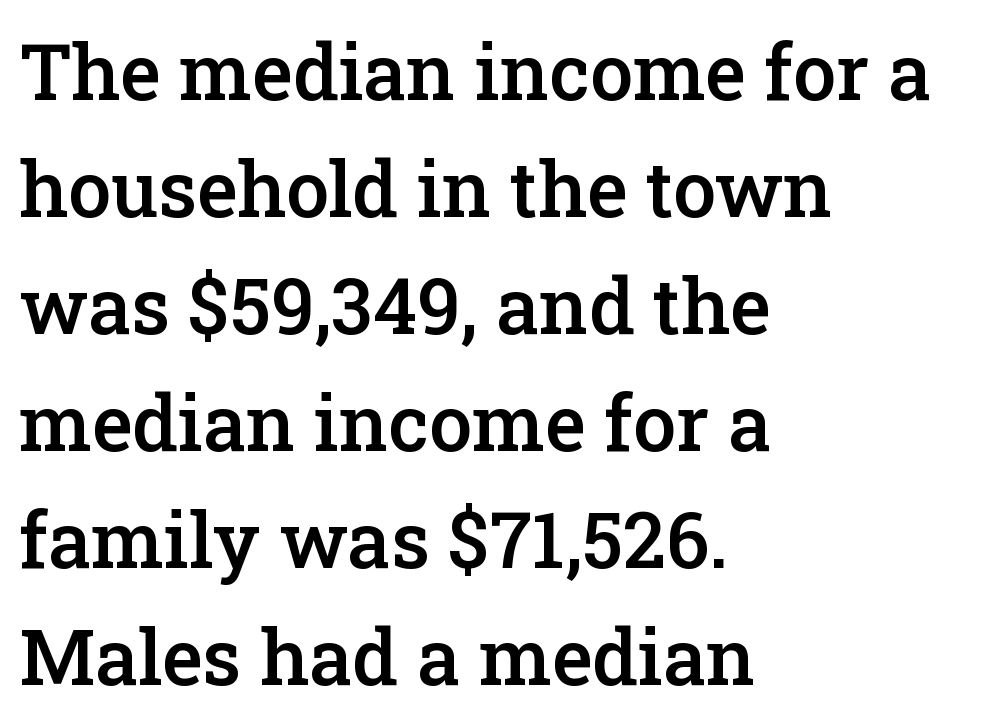
Q: Is the text bold? A: Semi-bold.
Q: Is the text italic (slanted)? A: No, it is upright.
Q: Is the typeface a serif or a sans-serif typeface? A: Serif.
Q: Is the text underlined? A: No.
Q: How is the paragraph aligned? A: Left-aligned.
Q: Is the spacing between letters normal or unusually wide? A: Normal.
Q: Is the spacing between lines tight, normal or loose? A: Normal.
Q: Width (condensed, normal, or wide)? A: Normal.
Q: Stroke contrast? A: Low.
Q: x-height? A: Medium.
Q: Monospaced? A: No.
